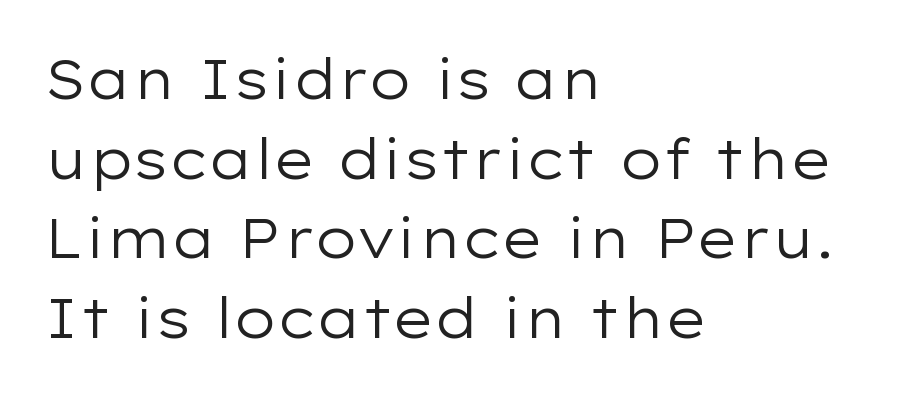
{"serif": "no", "italic": "no", "bold": "no", "weight": "regular", "width": "wide", "stroke_contrast": "low", "x_height": "medium", "monospaced": "no", "underline": "no", "align": "left", "line_spacing": "normal", "line_spacing_ratio": 1.45, "letter_spacing": "normal", "letter_spacing_em": 0.0, "glyph_px": 55}
